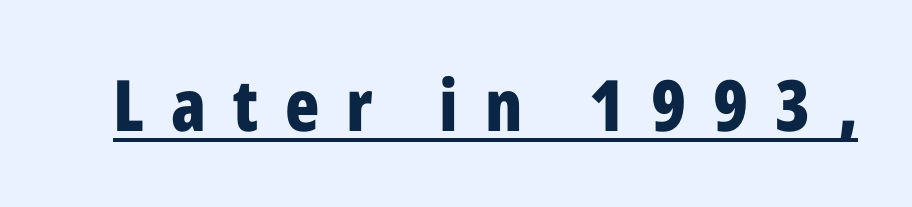
Q: Is the text bold? A: Yes.
Q: Is the text italic (slanted)? A: No, it is upright.
Q: Is the typeface a serif or a sans-serif typeface? A: Sans-serif.
Q: Is the text underlined? A: Yes.
Q: Is the spacing between letters normal or unusually wide? A: Unusually wide.
Q: Width (condensed, normal, or wide)? A: Condensed.
Q: Stroke contrast? A: Low.
Q: x-height? A: Medium.
Q: Monospaced? A: No.
